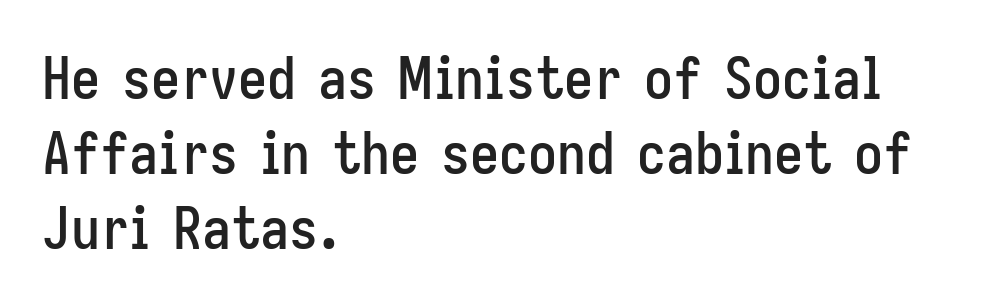
Q: Is the text italic (slanted)? A: No, it is upright.
Q: Is the typeface a serif or a sans-serif typeface? A: Sans-serif.
Q: Is the text underlined? A: No.
Q: How is the paragraph aligned? A: Left-aligned.
Q: Is the spacing between letters normal or unusually wide? A: Normal.
Q: Is the spacing between lines tight, normal or loose? A: Normal.
Q: Width (condensed, normal, or wide)? A: Condensed.
Q: Stroke contrast? A: Low.
Q: x-height? A: Medium.
Q: Monospaced? A: No.
